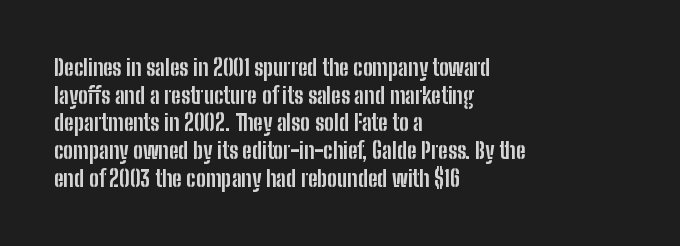
Q: Is the text bold? A: Yes.
Q: Is the text italic (slanted)? A: No, it is upright.
Q: Is the text underlined? A: No.
Q: How is the paragraph aligned? A: Left-aligned.
Q: Is the spacing between letters normal or unusually wide? A: Normal.
Q: Is the spacing between lines tight, normal or loose? A: Normal.
